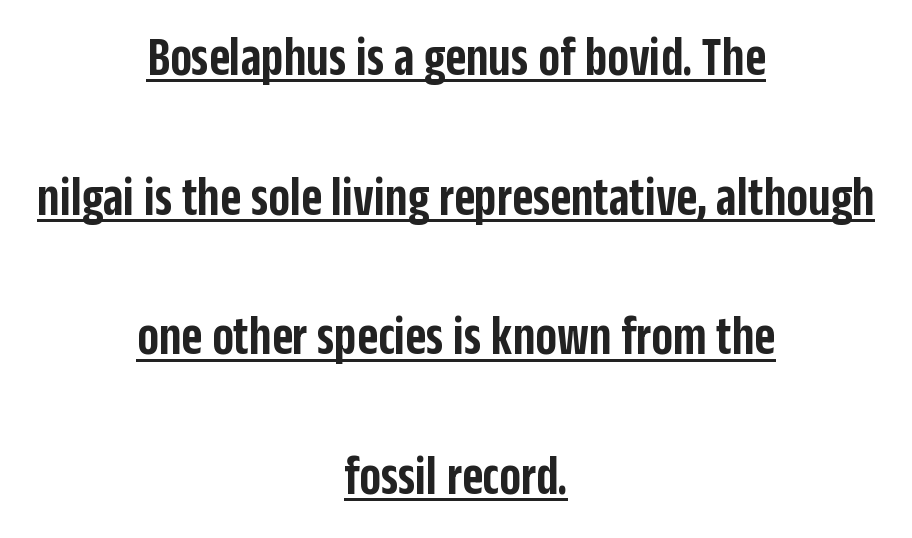
Q: Is the text bold? A: Semi-bold.
Q: Is the text italic (slanted)? A: No, it is upright.
Q: Is the typeface a serif or a sans-serif typeface? A: Sans-serif.
Q: Is the text underlined? A: Yes.
Q: How is the paragraph aligned? A: Centered.
Q: Is the spacing between letters normal or unusually wide? A: Normal.
Q: Is the spacing between lines tight, normal or loose? A: Loose.
Q: Width (condensed, normal, or wide)? A: Condensed.
Q: Stroke contrast? A: Low.
Q: x-height? A: Large.
Q: Monospaced? A: No.
